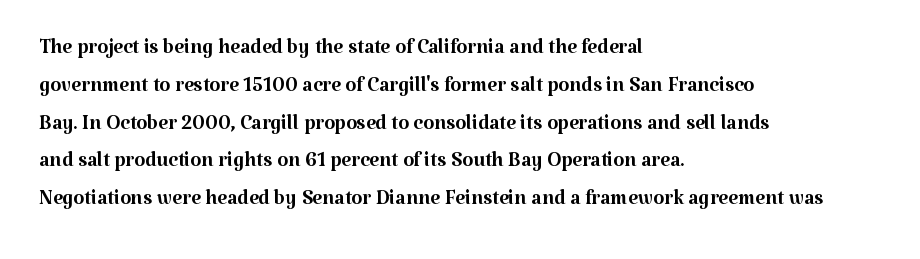
Q: Is the text bold? A: No.
Q: Is the text italic (slanted)? A: No, it is upright.
Q: Is the typeface a serif or a sans-serif typeface? A: Serif.
Q: Is the text underlined? A: No.
Q: How is the paragraph aligned? A: Left-aligned.
Q: Is the spacing between letters normal or unusually wide? A: Normal.
Q: Is the spacing between lines tight, normal or loose? A: Normal.
Q: Width (condensed, normal, or wide)? A: Normal.
Q: Stroke contrast? A: Medium.
Q: x-height? A: Medium.
Q: Monospaced? A: No.
